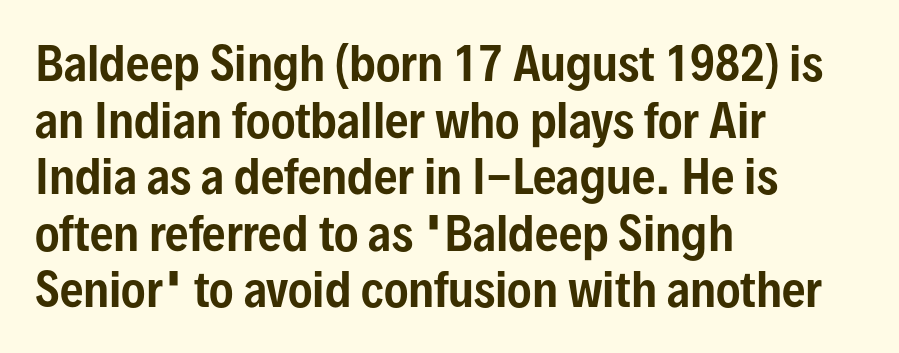
The image shows 46 px condensed sans-serif type, upright; set left-aligned, line spacing 1.23x, normal letter spacing, not underlined; low stroke contrast and a medium x-height.
